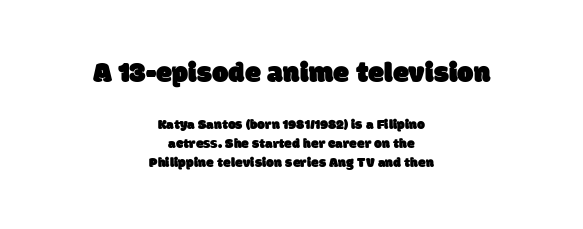
The passage shown has conventional tracking throughout. Proportional: the letters do not fall into vertical columns. The passage is arranged like a title page — every line centered. Nothing sits at the stroke ends, so this counts as sans-serif. Caption: upper text group enlarged, lower text group reduced.
